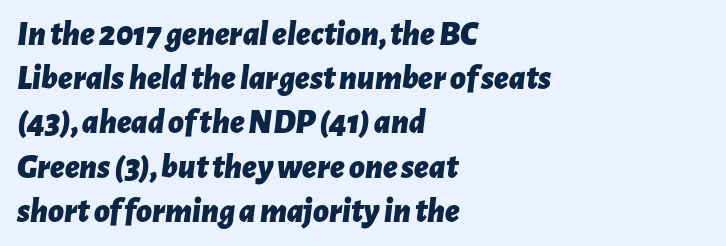
The image shows 34 px bold type, italic (leaning right); set left-aligned, normal line spacing (1.3x), normal letter spacing, not underlined; low stroke contrast and a medium x-height.
